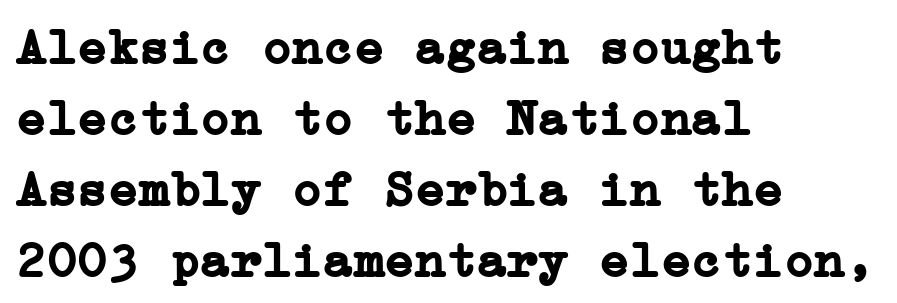
The image shows 51 px semibold serif type, upright; set left-aligned, normal line spacing (1.39x), normal letter spacing, not underlined; low stroke contrast and a medium x-height.
